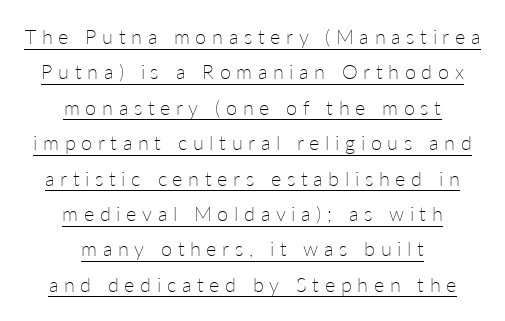
{"italic": "no", "bold": "no", "underline": "yes", "align": "center", "line_spacing_ratio": 1.77, "letter_spacing": "wide", "letter_spacing_em": 0.28, "glyph_px": 20}
